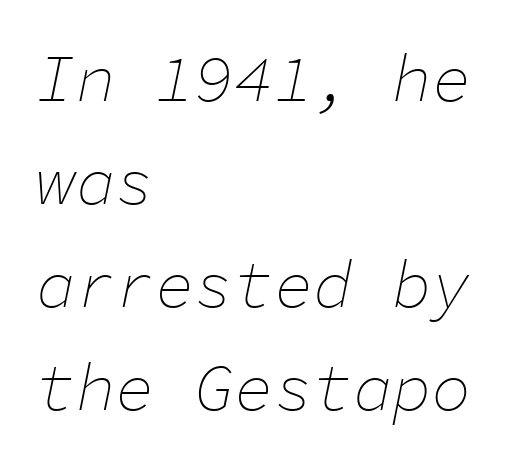
The image shows 66 px thin type, italic (leaning right), monospaced; set left-aligned, normal line spacing (1.56x), normal letter spacing, not underlined; low stroke contrast and a medium x-height.
